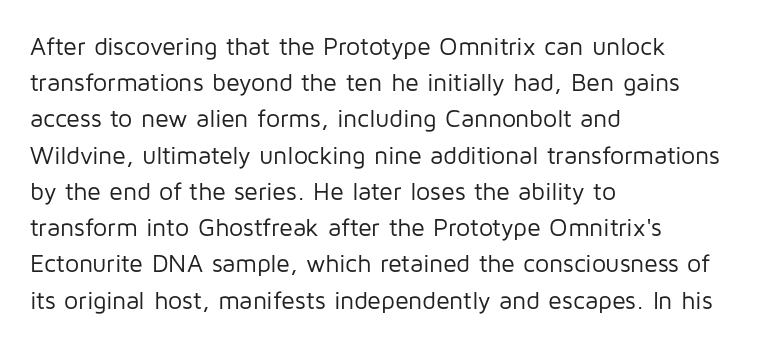
The image shows 25 px text type, upright; set left-aligned, normal line spacing (1.45x), normal letter spacing, not underlined.
